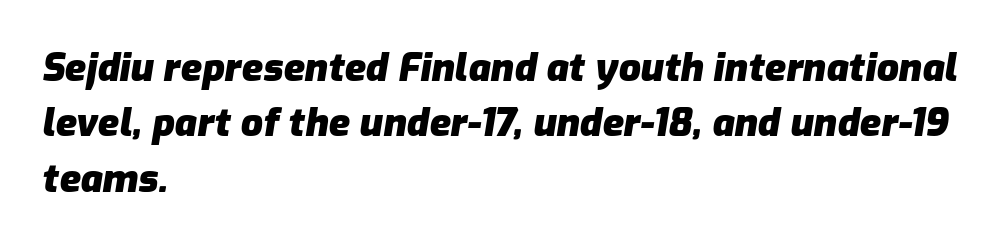
Q: Is the text bold? A: Yes.
Q: Is the text italic (slanted)? A: Yes, it leans right by about 9 degrees.
Q: Is the text underlined? A: No.
Q: How is the paragraph aligned? A: Left-aligned.
Q: Is the spacing between letters normal or unusually wide? A: Normal.
Q: Is the spacing between lines tight, normal or loose? A: Normal.
Q: Width (condensed, normal, or wide)? A: Normal.
Q: Stroke contrast? A: Low.
Q: x-height? A: Medium.
Q: Monospaced? A: No.
